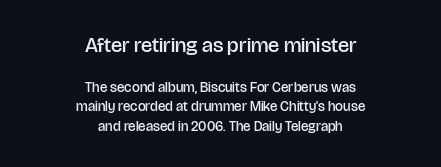
Interline gaps are of average width in this sample. Where is the straight margin? There isn't one; the lines are centered. On the weight axis this lands at semibold, roughly 600. Does extra space separate the letters? No, they use regular spacing. Check the space under the baseline: it is left empty. When letters stand straight like this, we call the style roman or upright.
